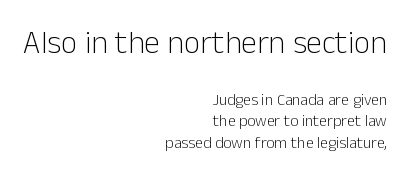
Short and long lines alike share a common ending point at right. The designer left line spacing at the default. The passage shown is typed in a proportional face where columns would drift. The tracking reads as untouched default to a designer's eye. Italic: no, the glyphs are upright roman. The initial chunk of copy outweighs the following chunk in type size.
